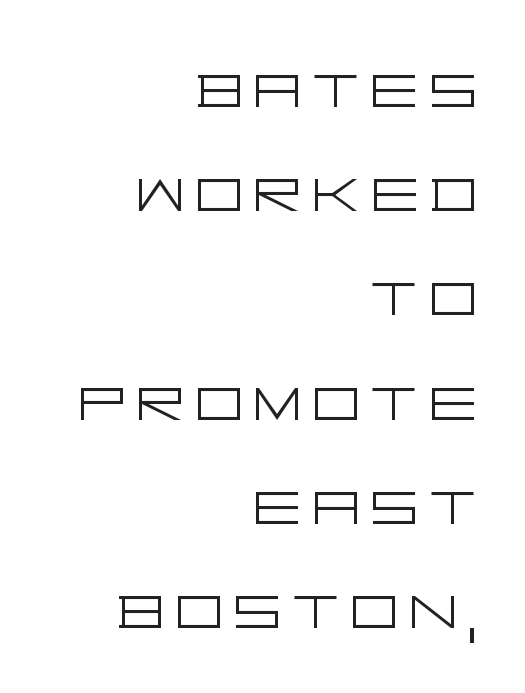
The image shows 75 px light, wide sans-serif type, upright; set right-aligned, normal line spacing (1.39x), not underlined; low stroke contrast and a large x-height.
